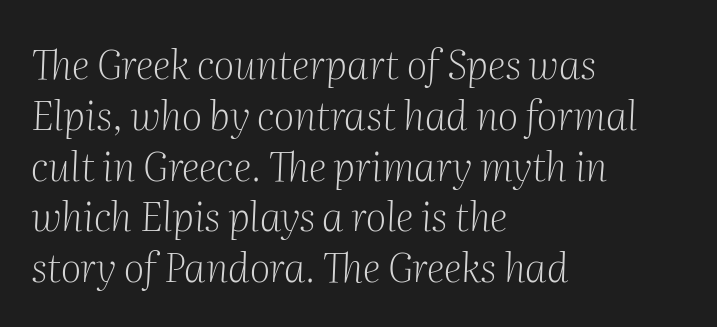
Q: Is the text bold? A: No.
Q: Is the text italic (slanted)? A: Yes, it leans right by about 2 degrees.
Q: Is the typeface a serif or a sans-serif typeface? A: Serif.
Q: Is the text underlined? A: No.
Q: How is the paragraph aligned? A: Left-aligned.
Q: Is the spacing between letters normal or unusually wide? A: Normal.
Q: Is the spacing between lines tight, normal or loose? A: Normal.
Q: Width (condensed, normal, or wide)? A: Normal.
Q: Stroke contrast? A: Medium.
Q: x-height? A: Medium.
Q: Monospaced? A: No.
